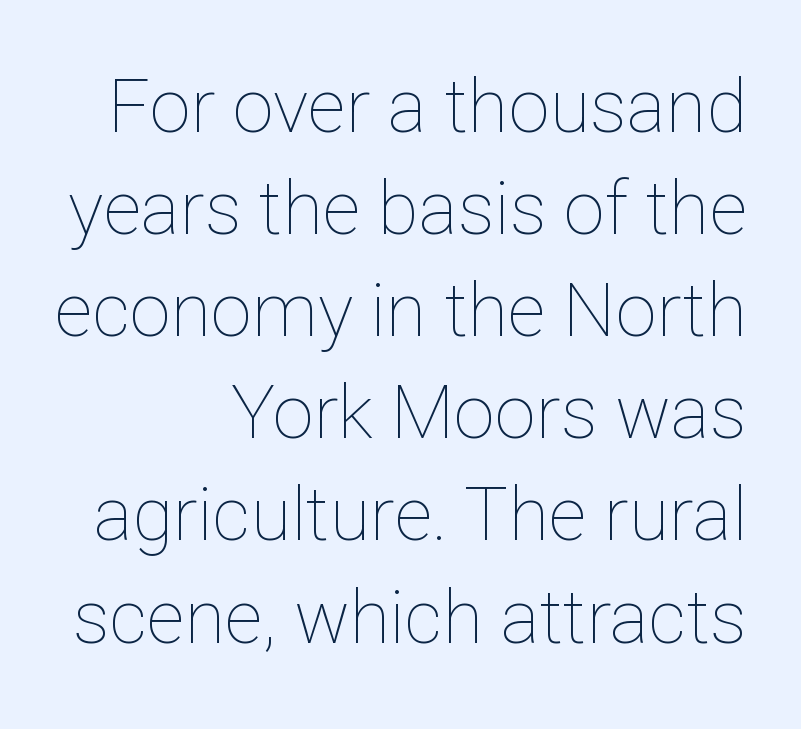
{"italic": "no", "bold": "no", "weight": "thin", "width": "normal", "stroke_contrast": "low", "x_height": "medium", "monospaced": "no", "underline": "no", "align": "right", "line_spacing": "normal", "line_spacing_ratio": 1.38, "letter_spacing": "normal", "letter_spacing_em": 0.0, "glyph_px": 74}
